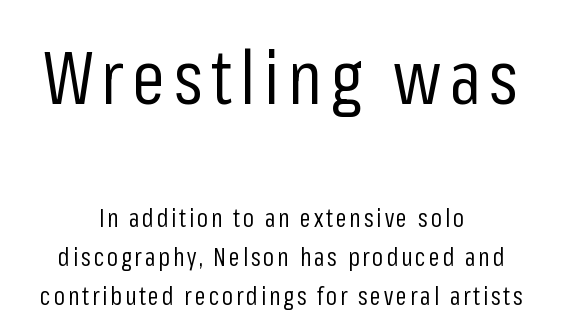
These lines sit exactly where default settings would place them. Every stem runs plumb, perpendicular to the baseline. The characters display no serif detailing; their extremities are plain. The characters are drawn with everyday or finer stroke widths. The space beneath each line is pristine and unruled. This sample has the flowing, uneven cadence of proportional lettering.
